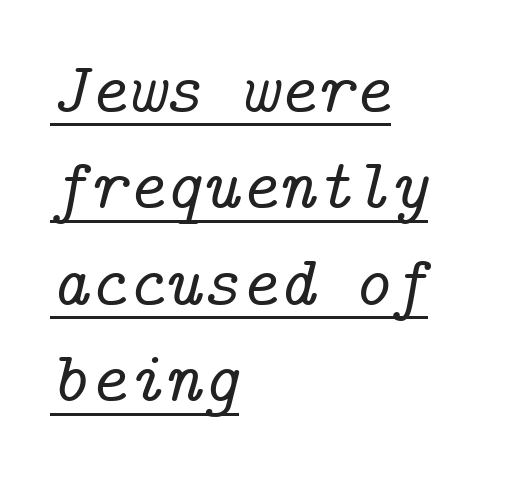
Q: Is the text italic (slanted)? A: Yes, it leans right by about 14 degrees.
Q: Is the typeface a serif or a sans-serif typeface? A: Serif.
Q: Is the text underlined? A: Yes.
Q: How is the paragraph aligned? A: Left-aligned.
Q: Is the spacing between letters normal or unusually wide? A: Normal.
Q: Is the spacing between lines tight, normal or loose? A: Normal.
Q: Width (condensed, normal, or wide)? A: Normal.
Q: Stroke contrast? A: Low.
Q: x-height? A: Medium.
